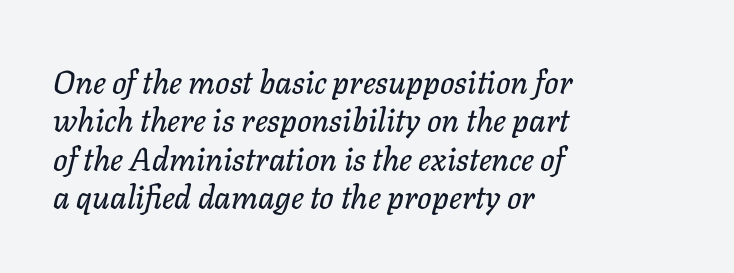
{"italic": "yes", "lean": "right", "slant_degrees": 11, "width": "normal", "stroke_contrast": "low", "x_height": "medium", "monospaced": "no", "underline": "no", "align": "left", "line_spacing_ratio": 1.2, "letter_spacing": "normal", "letter_spacing_em": 0.0, "glyph_px": 32}
